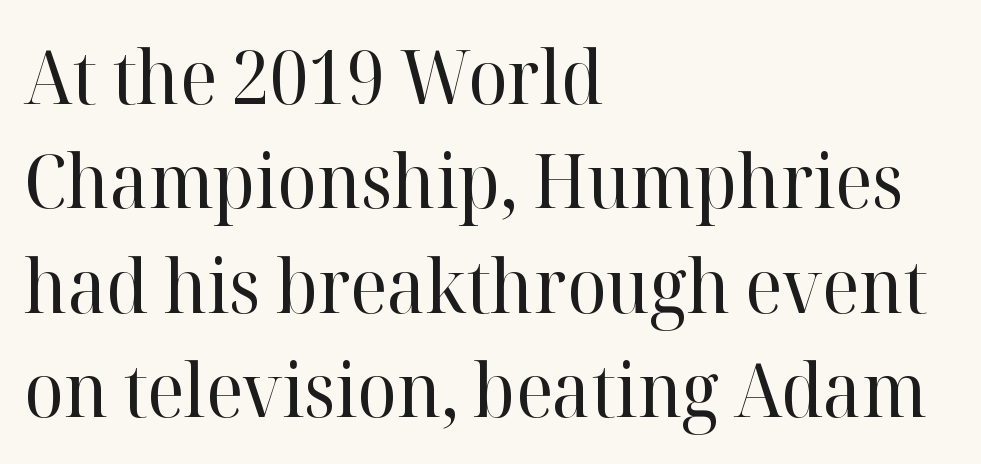
Notice how the passage keeps a crisp vertical edge on the left only. Italic: no, the glyphs are upright roman. I'd call this a serif setting — the letters wear small feet. A bare baseline throughout the passage. Bold? No — there's no thickening of the strokes.
